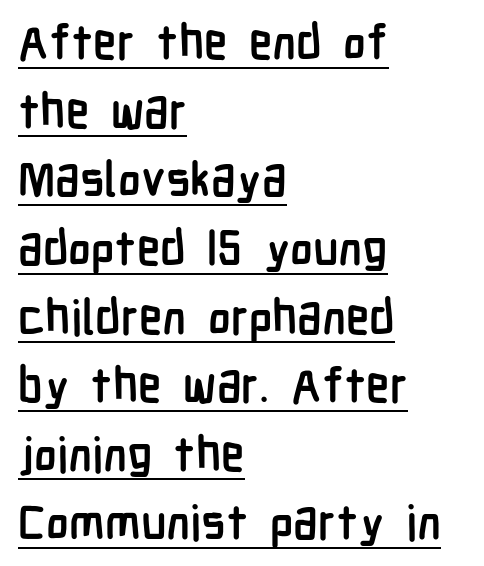
Q: Is the text bold? A: Yes.
Q: Is the text italic (slanted)? A: No, it is upright.
Q: Is the typeface a serif or a sans-serif typeface? A: Sans-serif.
Q: Is the text underlined? A: Yes.
Q: How is the paragraph aligned? A: Left-aligned.
Q: Is the spacing between letters normal or unusually wide? A: Normal.
Q: Is the spacing between lines tight, normal or loose? A: Normal.
Q: Width (condensed, normal, or wide)? A: Condensed.
Q: Stroke contrast? A: Low.
Q: x-height? A: Medium.
Q: Monospaced? A: No.
